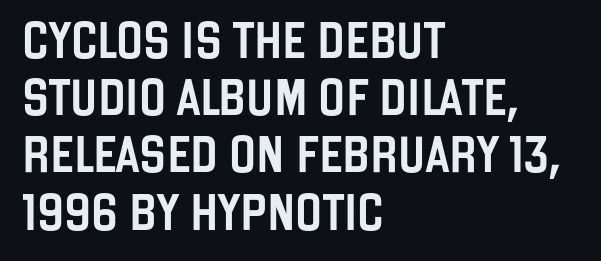
Q: Is the text italic (slanted)? A: No, it is upright.
Q: Is the typeface a serif or a sans-serif typeface? A: Sans-serif.
Q: Is the text underlined? A: No.
Q: How is the paragraph aligned? A: Left-aligned.
Q: Is the spacing between letters normal or unusually wide? A: Normal.
Q: Is the spacing between lines tight, normal or loose? A: Normal.
Q: Width (condensed, normal, or wide)? A: Condensed.
Q: Stroke contrast? A: Low.
Q: x-height? A: Large.
Q: Monospaced? A: No.
